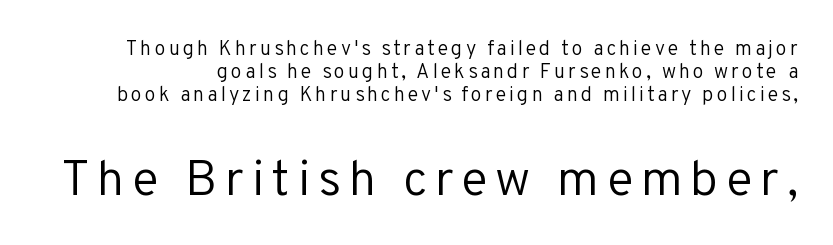
Is this a fixed-width face? No — the glyphs have proportional, varying widths. Posture: straight, roman, zero tilt. Nobody drew a line under any word here. Check where the strokes stop: nothing finishes them off — pure sans. Stems and bowls with no extra thickness — not bold. Size contrast runs from small at the top to large at the bottom.
